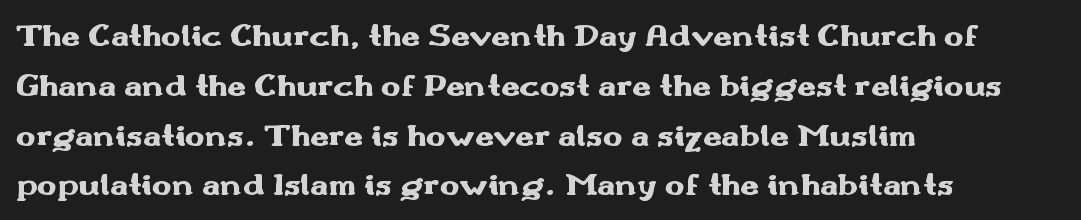
Q: Is the text bold? A: Yes.
Q: Is the text italic (slanted)? A: No, it is upright.
Q: Is the typeface a serif or a sans-serif typeface? A: Sans-serif.
Q: Is the text underlined? A: No.
Q: How is the paragraph aligned? A: Left-aligned.
Q: Is the spacing between letters normal or unusually wide? A: Normal.
Q: Is the spacing between lines tight, normal or loose? A: Normal.
Q: Width (condensed, normal, or wide)? A: Wide.
Q: Stroke contrast? A: Medium.
Q: x-height? A: Small.
Q: Monospaced? A: No.
